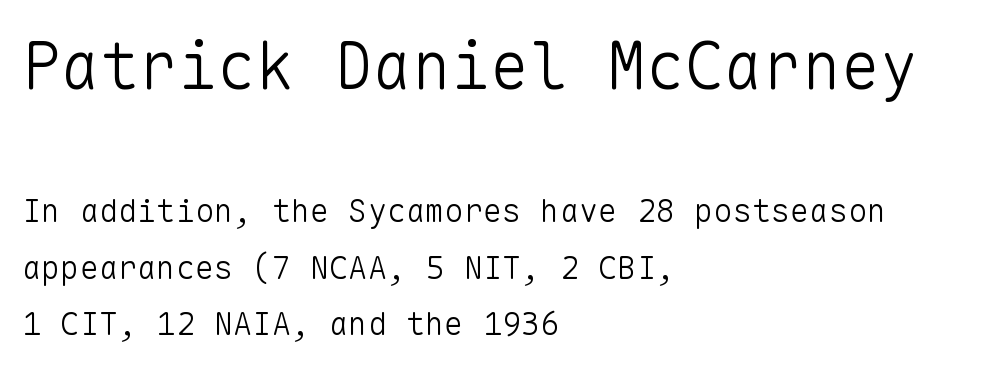
The image shows 65 px light sans-serif type, upright, monospaced; set left-aligned, line spacing 1.77x, normal letter spacing, not underlined; the first (top) block is 2.03x larger; low stroke contrast and a medium x-height.
